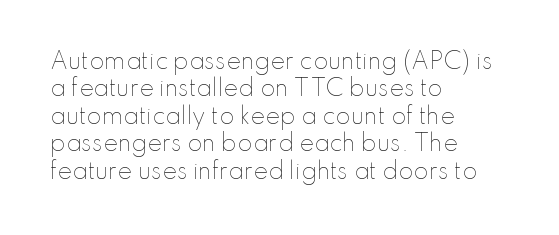
The image shows 22 px text type, upright; set left-aligned, normal line spacing (1.25x), normal letter spacing, not underlined.
